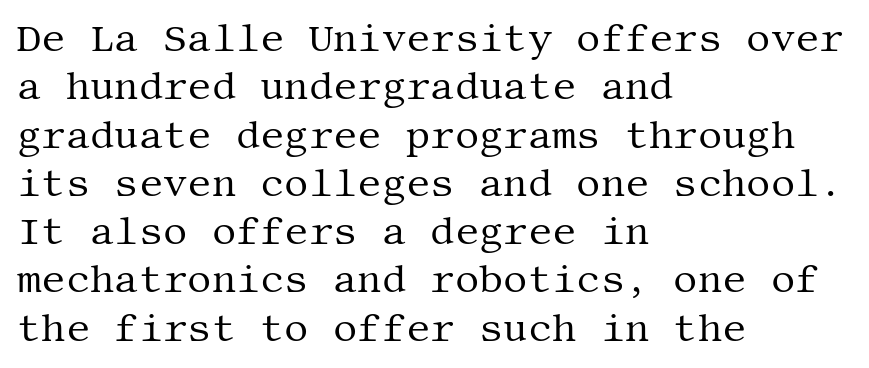
Tracking value appears to be zero — textbook default spacing. Summary of vertical rhythm: regular, with standard interline spacing. Bold? No — there's no thickening of the strokes. Observe the serifs anchoring each vertical stroke in this sample. No word sits above an underline. In CSS terms this would be text-align: left.
